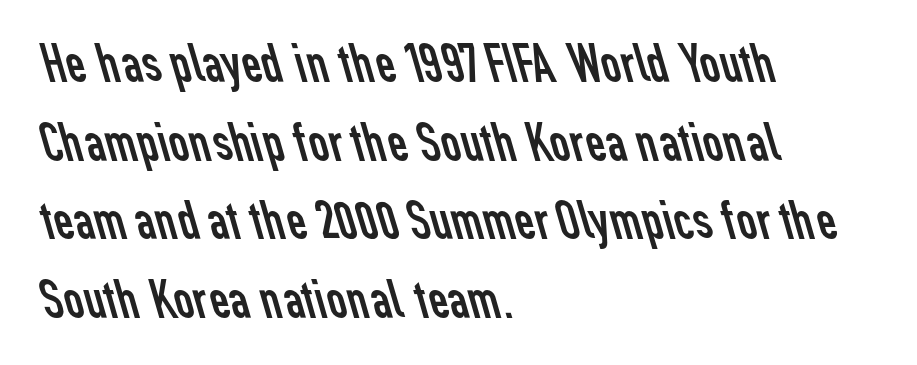
Q: Is the text bold? A: No.
Q: Is the typeface a serif or a sans-serif typeface? A: Sans-serif.
Q: Is the text underlined? A: No.
Q: How is the paragraph aligned? A: Left-aligned.
Q: Is the spacing between letters normal or unusually wide? A: Normal.
Q: Is the spacing between lines tight, normal or loose? A: Normal.
Q: Width (condensed, normal, or wide)? A: Normal.
Q: Stroke contrast? A: Low.
Q: x-height? A: Medium.
Q: Monospaced? A: No.
